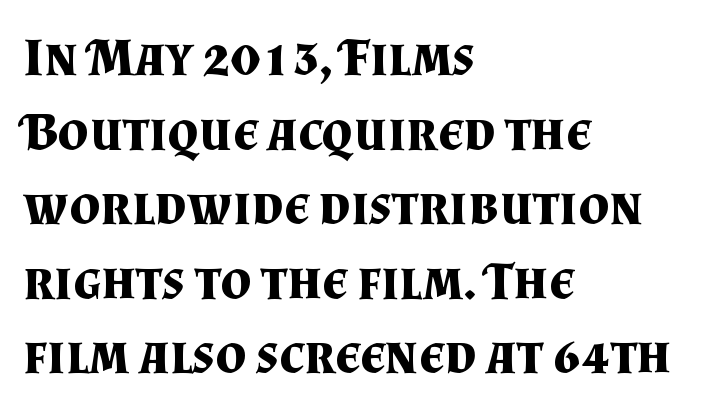
Plenty of ink on the page — the face is bold. The rendering keeps characters at their native spacing. Lines of text with bare space underneath. Reading down the column, the eye jumps a familiar distance to each next line.
